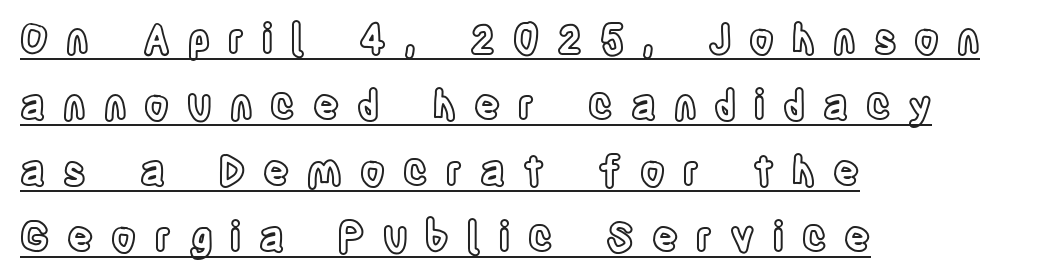
Q: Is the text italic (slanted)? A: No, it is upright.
Q: Is the text underlined? A: Yes.
Q: How is the paragraph aligned? A: Left-aligned.
Q: Is the spacing between letters normal or unusually wide? A: Unusually wide.
Q: Is the spacing between lines tight, normal or loose? A: Normal.
Q: Width (condensed, normal, or wide)? A: Condensed.
Q: x-height? A: Large.
Q: Monospaced? A: No.
